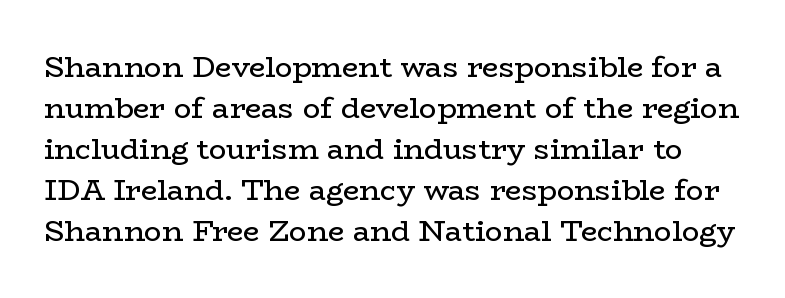
The image shows 29 px regular-weight, wide serif type, upright; set normal line spacing (1.41x), normal letter spacing, not underlined; low stroke contrast and a medium x-height.
